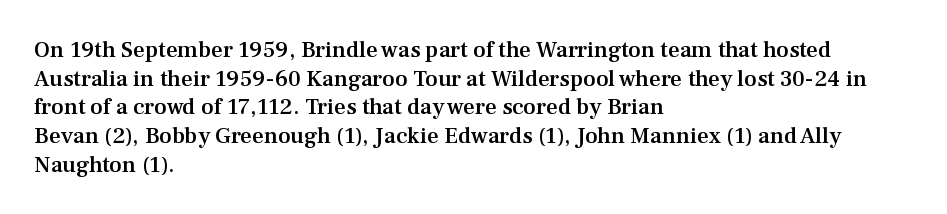
Q: Is the text bold? A: Semi-bold.
Q: Is the text italic (slanted)? A: No, it is upright.
Q: Is the text underlined? A: No.
Q: How is the paragraph aligned? A: Left-aligned.
Q: Is the spacing between letters normal or unusually wide? A: Normal.
Q: Is the spacing between lines tight, normal or loose? A: Normal.
